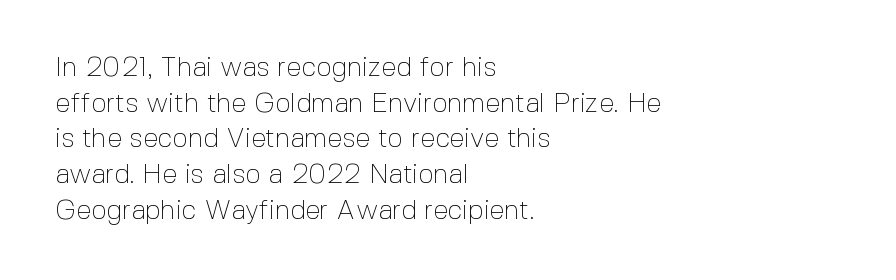
Q: Is the text bold? A: No.
Q: Is the text italic (slanted)? A: No, it is upright.
Q: Is the text underlined? A: No.
Q: How is the paragraph aligned? A: Left-aligned.
Q: Is the spacing between letters normal or unusually wide? A: Normal.
Q: Is the spacing between lines tight, normal or loose? A: Normal.
